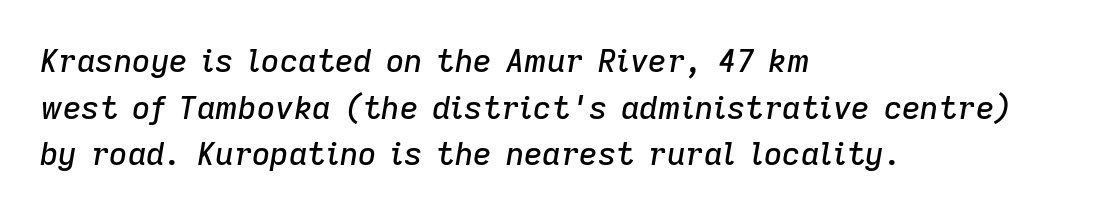
Baseline-to-baseline distance is the conventional proportion of letter height. Casual observation: everything's shoved over to the left. Check the space under the baseline: it is left empty. Characters are canted at an angle relative to the baseline's perpendicular. The letters sit at their default tracking, neither squeezed nor spread. Each letter keeps its own natural width here, so spacing adapts to shape.
